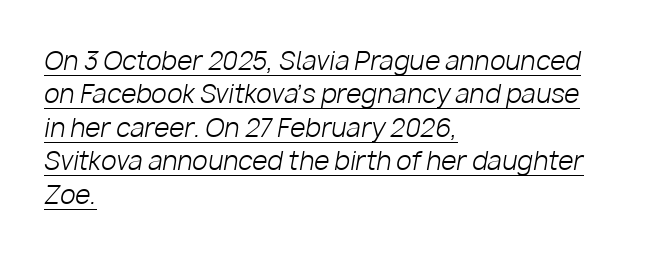
{"italic": "yes", "lean": "right", "slant_degrees": 10, "bold": "no", "underline": "yes", "align": "left", "line_spacing": "normal", "line_spacing_ratio": 1.34, "letter_spacing": "normal", "letter_spacing_em": 0.0, "glyph_px": 25}
